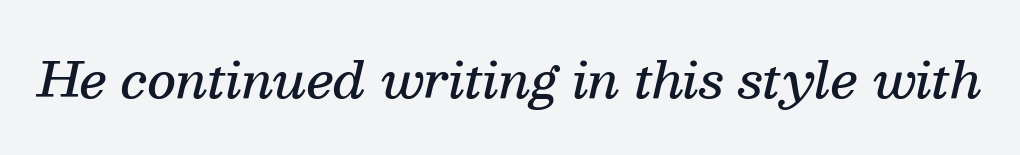
{"serif": "yes", "italic": "yes", "lean": "right", "slant_degrees": 13, "bold": "semi", "weight": "semibold", "width": "normal", "stroke_contrast": "medium", "x_height": "medium", "monospaced": "no", "underline": "no", "letter_spacing": "normal", "letter_spacing_em": 0.0, "glyph_px": 49}
